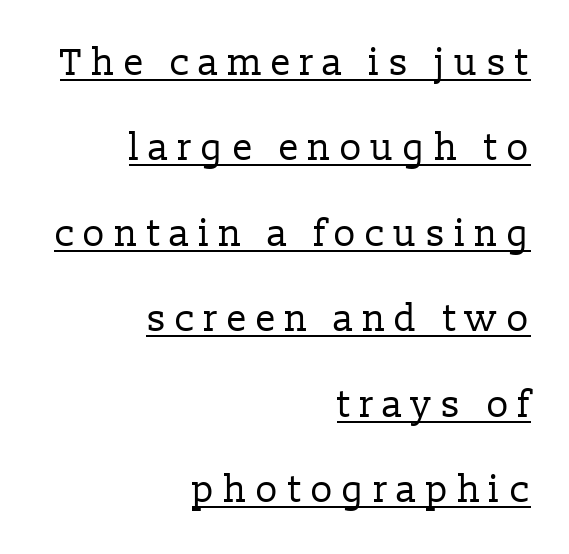
The image shows 38 px regular-weight serif type, upright; set right-aligned, loose line spacing (2.25x), unusually wide letter spacing (+0.22 em), underlined; low stroke contrast and a medium x-height.
